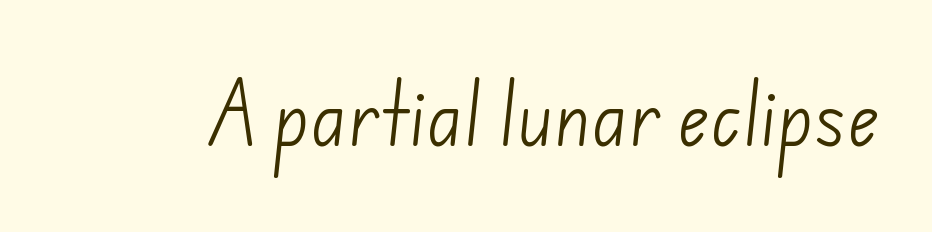
The rendering keeps characters at their native spacing. The rendering uses natural spacing where letterforms have individual widths. Glance below the letters and you will spot only blank space. No chunkiness to these letters — they're not bold. Stroke terminals: plain, sans-serif.
